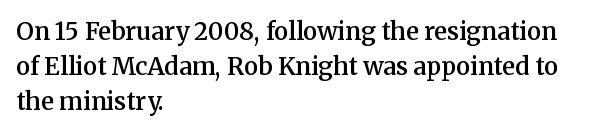
Q: Is the text bold? A: Semi-bold.
Q: Is the text italic (slanted)? A: No, it is upright.
Q: Is the text underlined? A: No.
Q: How is the paragraph aligned? A: Left-aligned.
Q: Is the spacing between letters normal or unusually wide? A: Normal.
Q: Is the spacing between lines tight, normal or loose? A: Normal.
